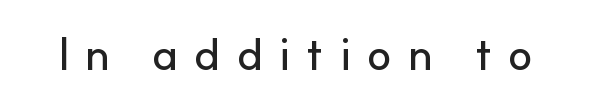
Q: Is the text italic (slanted)? A: No, it is upright.
Q: Is the typeface a serif or a sans-serif typeface? A: Sans-serif.
Q: Is the text underlined? A: No.
Q: Is the spacing between letters normal or unusually wide? A: Unusually wide.
Q: Width (condensed, normal, or wide)? A: Normal.
Q: Stroke contrast? A: Low.
Q: x-height? A: Small.
Q: Monospaced? A: No.
